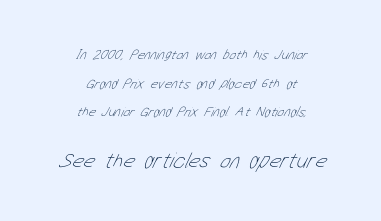
Reading down the block, each line starts at a different indent, mirrored at its end. The foot of each line stays bare and open. No chunkiness to these letters — they're not bold. Short note: letters normally spaced.
